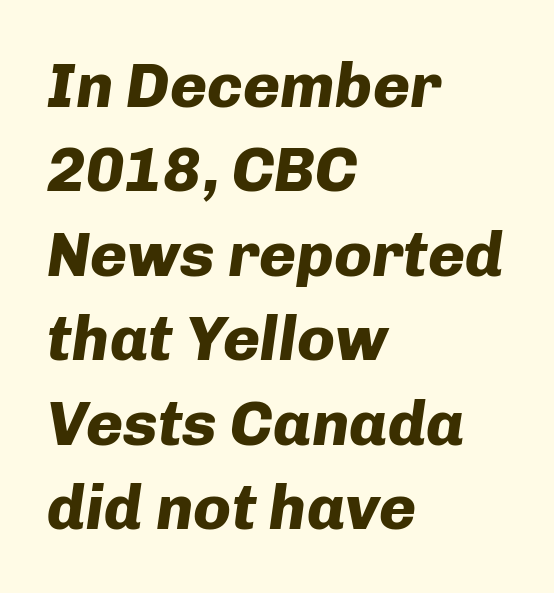
This rendering leaves character spacing at its baseline value. Notice how the passage keeps a crisp vertical edge on the left only. These lines are rendered in a variable-pitch font. Each row of text sits above clean, open space. The lines sit at an ordinary, default distance from one another.
